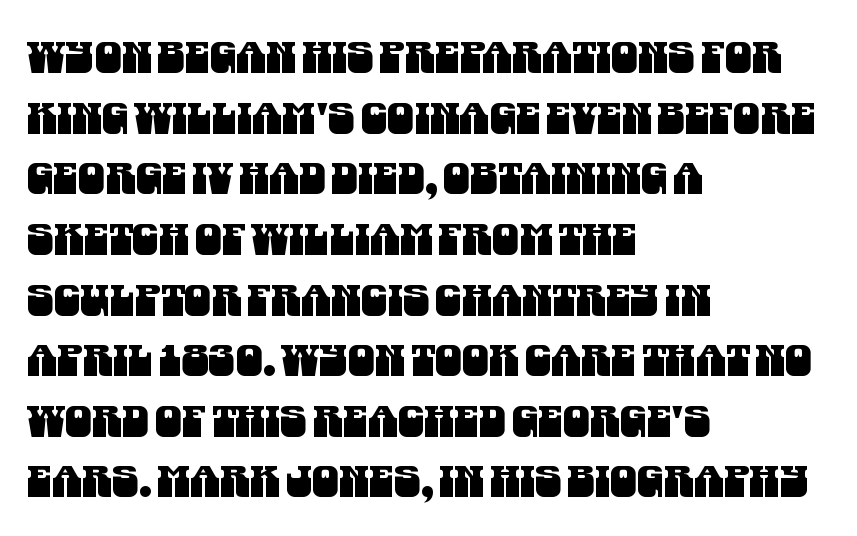
Q: Is the typeface a serif or a sans-serif typeface? A: Sans-serif.
Q: Is the text underlined? A: No.
Q: How is the paragraph aligned? A: Left-aligned.
Q: Is the spacing between letters normal or unusually wide? A: Normal.
Q: Is the spacing between lines tight, normal or loose? A: Normal.
Q: Width (condensed, normal, or wide)? A: Condensed.
Q: Stroke contrast? A: Medium.
Q: x-height? A: Large.
Q: Monospaced? A: No.
